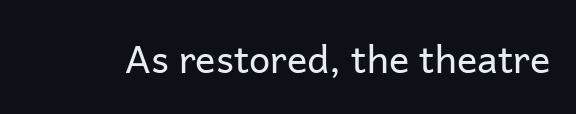
The image shows 38 px regular-weight sans-serif type, upright; set normal letter spacing, not underlined; low stroke contrast and a medium x-height.
